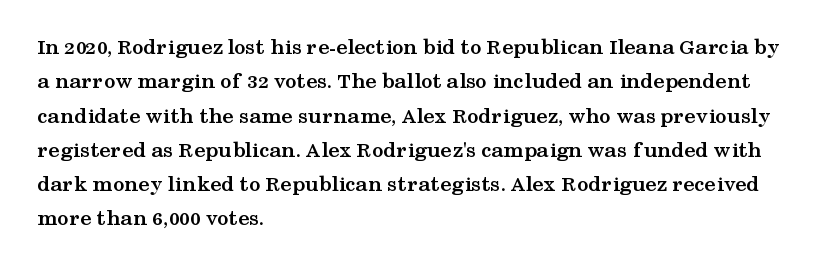
The space directly below the letters is spotless. Interline gaps are of average width in this sample. Ascenders rise straight up at ninety degrees. The rendering anchors every line to the left-hand side. The horizontal fit of the characters is conventional and even. The sample has been set heavy, in full bold.
